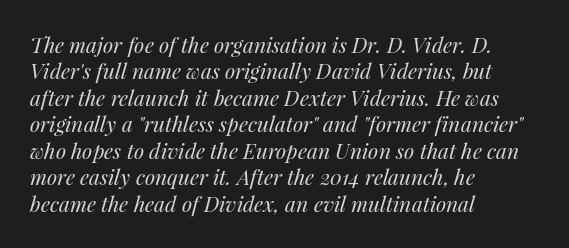
Q: Is the text bold? A: No.
Q: Is the text italic (slanted)? A: Yes, it leans right by about 14 degrees.
Q: Is the text underlined? A: No.
Q: How is the paragraph aligned? A: Left-aligned.
Q: Is the spacing between letters normal or unusually wide? A: Normal.
Q: Is the spacing between lines tight, normal or loose? A: Normal.
